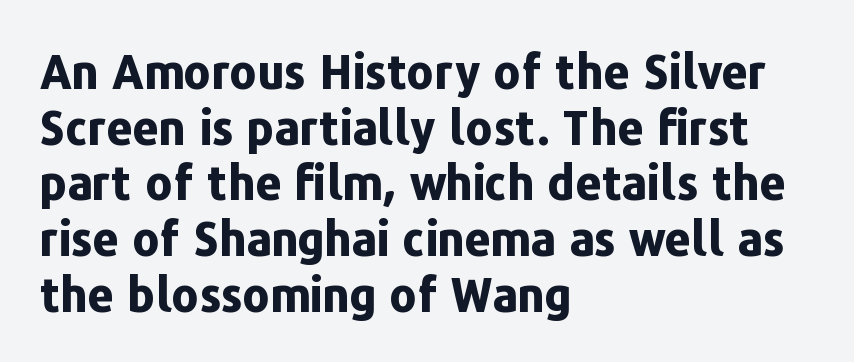
The image shows 46 px bold sans-serif type, upright; set left-aligned, line spacing 1.21x, normal letter spacing, not underlined; low stroke contrast and a medium x-height.
